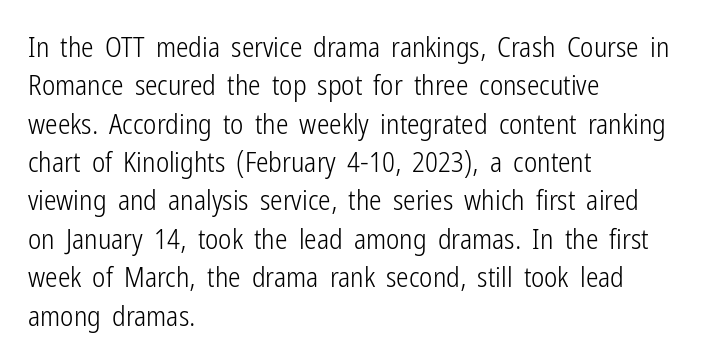
Q: Is the text bold? A: No.
Q: Is the text italic (slanted)? A: No, it is upright.
Q: Is the typeface a serif or a sans-serif typeface? A: Sans-serif.
Q: Is the text underlined? A: No.
Q: How is the paragraph aligned? A: Left-aligned.
Q: Is the spacing between letters normal or unusually wide? A: Normal.
Q: Is the spacing between lines tight, normal or loose? A: Normal.
Q: Width (condensed, normal, or wide)? A: Condensed.
Q: Stroke contrast? A: Low.
Q: x-height? A: Medium.
Q: Monospaced? A: No.
